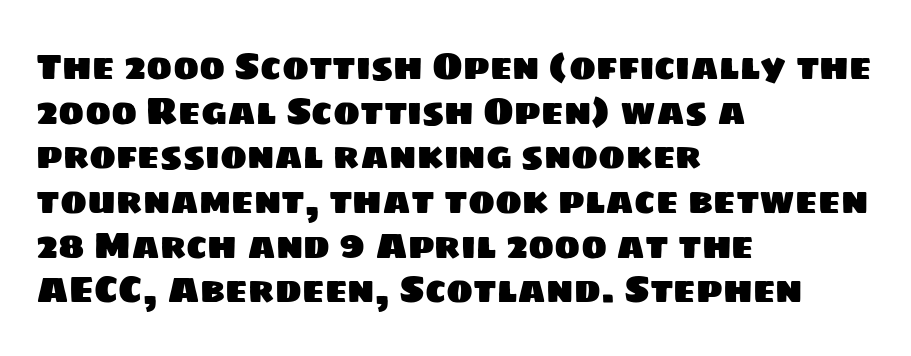
Q: Is the typeface a serif or a sans-serif typeface? A: Sans-serif.
Q: Is the text underlined? A: No.
Q: How is the paragraph aligned? A: Left-aligned.
Q: Is the spacing between letters normal or unusually wide? A: Normal.
Q: Width (condensed, normal, or wide)? A: Normal.
Q: Stroke contrast? A: Low.
Q: x-height? A: Large.
Q: Monospaced? A: No.
